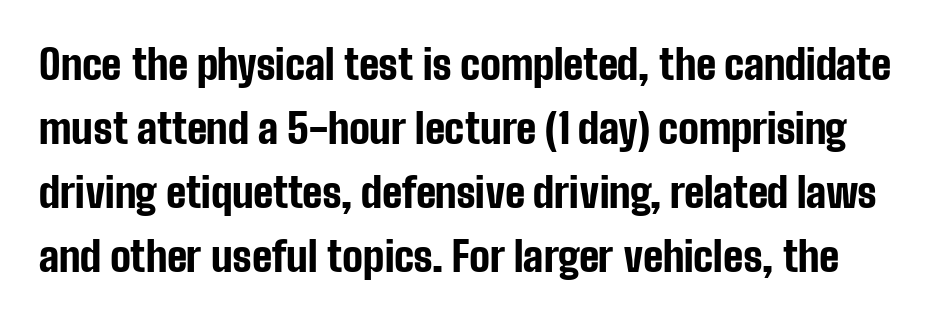
Q: Is the text bold? A: Yes.
Q: Is the text italic (slanted)? A: No, it is upright.
Q: Is the typeface a serif or a sans-serif typeface? A: Sans-serif.
Q: Is the text underlined? A: No.
Q: Is the spacing between letters normal or unusually wide? A: Normal.
Q: Is the spacing between lines tight, normal or loose? A: Normal.
Q: Width (condensed, normal, or wide)? A: Condensed.
Q: Stroke contrast? A: Low.
Q: x-height? A: Medium.
Q: Monospaced? A: No.
